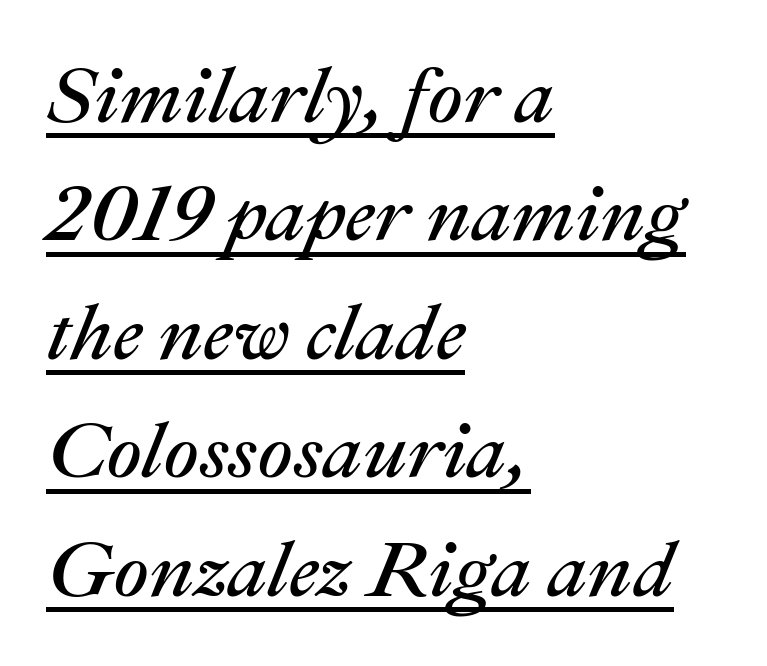
{"italic": "yes", "lean": "right", "slant_degrees": 22, "bold": "no", "weight": "regular", "width": "normal", "stroke_contrast": "medium", "x_height": "medium", "monospaced": "no", "underline": "yes", "align": "left", "line_spacing": "normal", "line_spacing_ratio": 1.5, "letter_spacing": "normal", "letter_spacing_em": 0.0, "glyph_px": 79}
